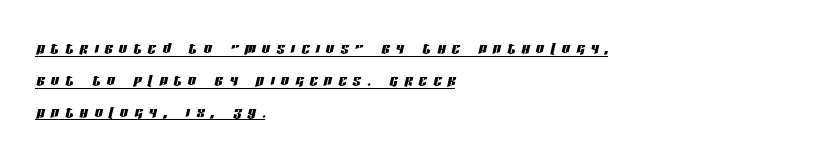
{"italic": "yes", "lean": "right", "slant_degrees": 13, "underline": "yes", "align": "left", "line_spacing": "normal", "line_spacing_ratio": 1.59, "letter_spacing": "wide", "letter_spacing_em": 0.32, "glyph_px": 20}
